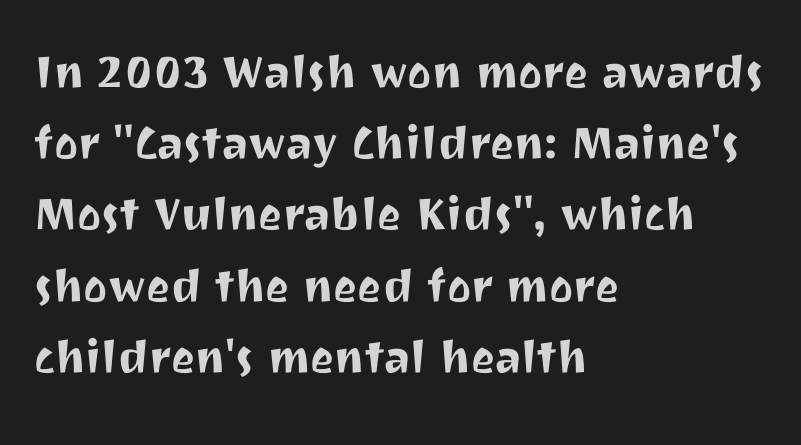
Q: Is the text italic (slanted)? A: No, it is upright.
Q: Is the typeface a serif or a sans-serif typeface? A: Sans-serif.
Q: Is the text underlined? A: No.
Q: How is the paragraph aligned? A: Left-aligned.
Q: Is the spacing between letters normal or unusually wide? A: Normal.
Q: Is the spacing between lines tight, normal or loose? A: Normal.
Q: Width (condensed, normal, or wide)? A: Normal.
Q: Stroke contrast? A: Medium.
Q: x-height? A: Medium.
Q: Monospaced? A: No.
